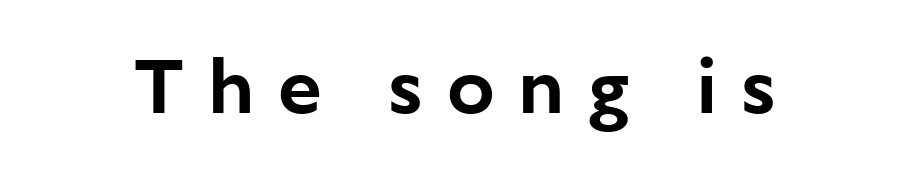
Q: Is the text italic (slanted)? A: No, it is upright.
Q: Is the typeface a serif or a sans-serif typeface? A: Sans-serif.
Q: Is the text underlined? A: No.
Q: Is the spacing between letters normal or unusually wide? A: Unusually wide.
Q: Width (condensed, normal, or wide)? A: Normal.
Q: Stroke contrast? A: Low.
Q: x-height? A: Medium.
Q: Monospaced? A: No.
